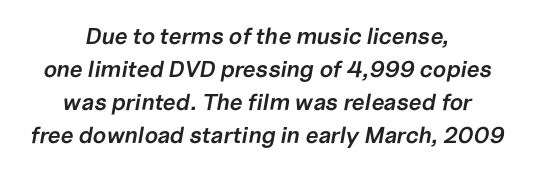
The image shows 23 px text type, italic (leaning right); set centered, normal line spacing (1.43x), normal letter spacing, not underlined.
